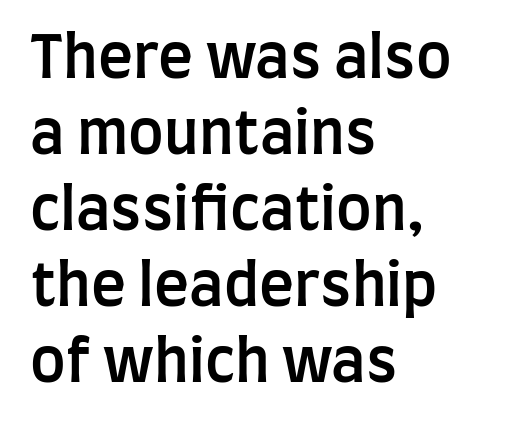
The image shows 59 px semibold, condensed sans-serif type, upright; set left-aligned, normal line spacing (1.29x), normal letter spacing, not underlined; low stroke contrast and a large x-height.
